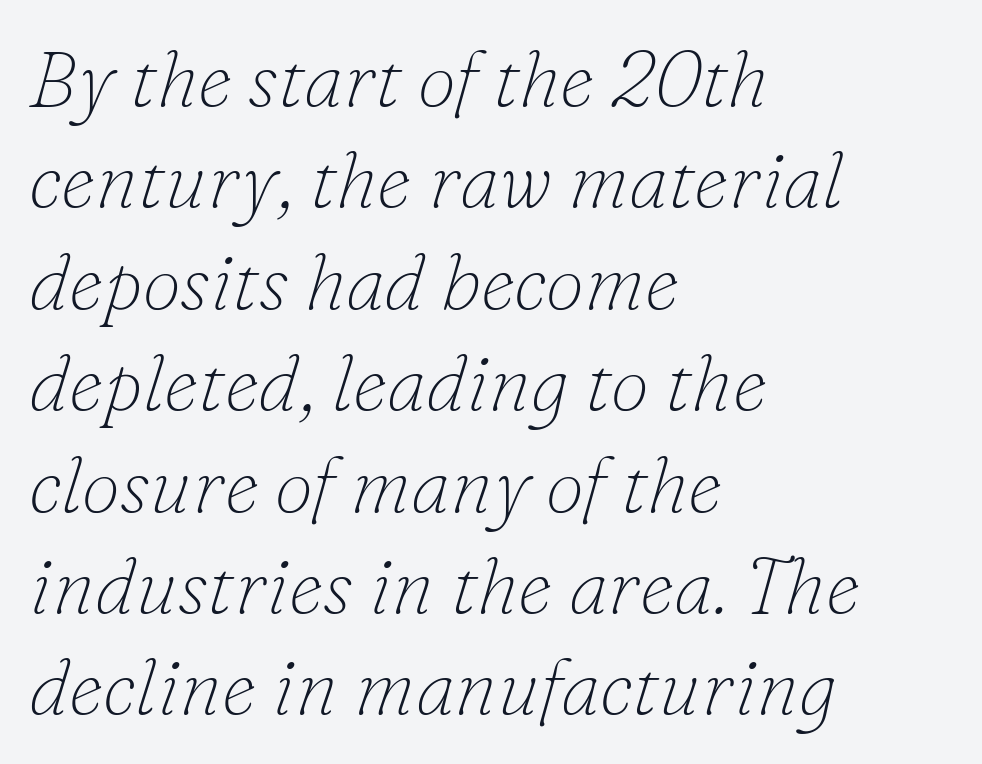
Character widths vary here, with narrow letters taking less room than wide ones. The rag falls on the right side of this text block. Interline gaps are of average width in this sample. Nobody drew a line under any word here. Note: serifs present on the glyphs.
